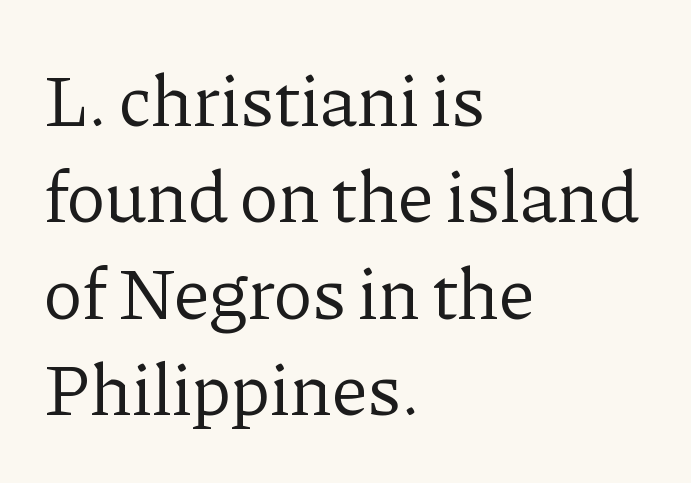
Check where the strokes stop: tiny serifs finish them off. Quick note: underline off. Posture: straight, roman, zero tilt. What stands out about the letter spacing? Nothing — it is the standard amount. A classic flush-left, rag-right setting is used for this passage. Leading: standard.
